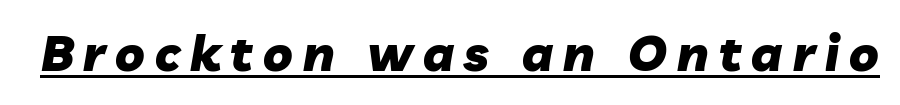
The image shows 49 px heavy type, italic (leaning right); set unusually wide letter spacing (+0.21 em), underlined; low stroke contrast and a medium x-height.
